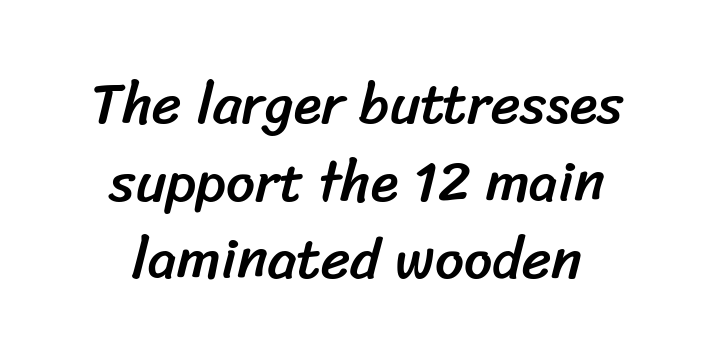
{"serif": "no", "width": "normal", "stroke_contrast": "low", "x_height": "medium", "monospaced": "no", "underline": "no", "align": "center", "line_spacing": "normal", "line_spacing_ratio": 1.36, "letter_spacing": "normal", "letter_spacing_em": 0.0, "glyph_px": 57}
